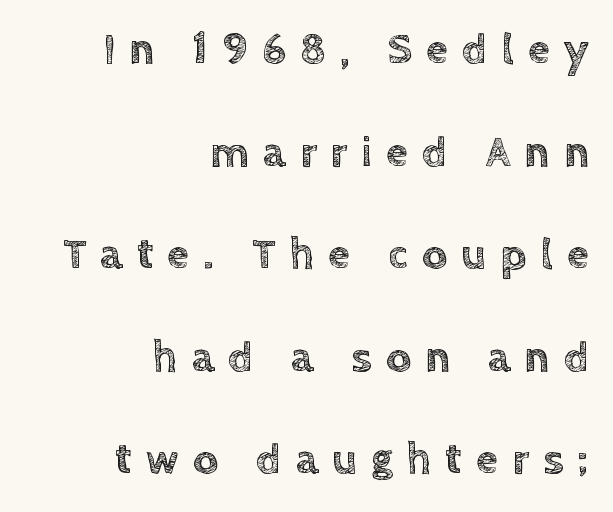
Q: Is the text italic (slanted)? A: No, it is upright.
Q: Is the text underlined? A: No.
Q: How is the paragraph aligned? A: Right-aligned.
Q: Is the spacing between letters normal or unusually wide? A: Unusually wide.
Q: Is the spacing between lines tight, normal or loose? A: Loose.
Q: Width (condensed, normal, or wide)? A: Normal.
Q: x-height? A: Large.
Q: Monospaced? A: No.
